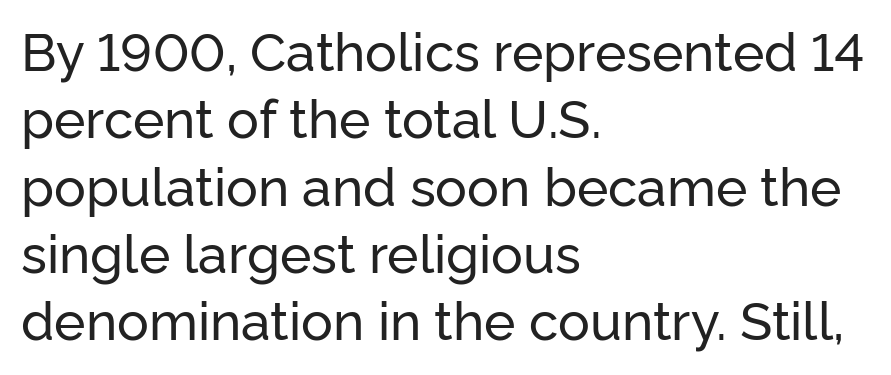
The image shows 53 px sans-serif type, upright; set left-aligned, normal line spacing (1.27x), normal letter spacing, not underlined; low stroke contrast and a medium x-height.
